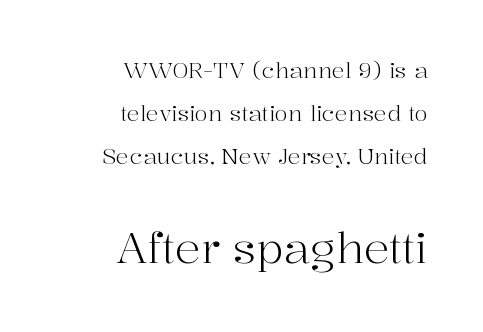
Q: Is the text bold? A: No.
Q: Is the text italic (slanted)? A: No, it is upright.
Q: Is the typeface a serif or a sans-serif typeface? A: Serif.
Q: Is the text underlined? A: No.
Q: How is the paragraph aligned? A: Right-aligned.
Q: Is the spacing between letters normal or unusually wide? A: Normal.
Q: Is the spacing between lines tight, normal or loose? A: Loose.
Q: Which block of text is set in a larger size, the first (top) or the second (bottom)? A: The second (bottom) one.
Q: Width (condensed, normal, or wide)? A: Normal.
Q: Stroke contrast? A: High.
Q: x-height? A: Medium.
Q: Monospaced? A: No.
